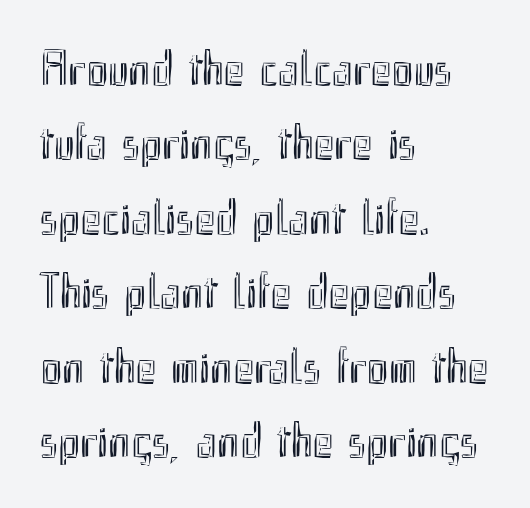
{"italic": "no", "width": "condensed", "x_height": "small", "monospaced": "no", "underline": "no", "align": "left", "line_spacing": "normal", "line_spacing_ratio": 1.49, "letter_spacing": "normal", "letter_spacing_em": 0.0, "glyph_px": 50}
